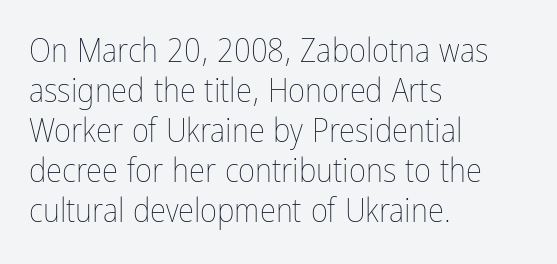
The image shows 33 px thin, condensed type, upright; set left-aligned, line spacing 1.21x, normal letter spacing, not underlined; low stroke contrast and a medium x-height.
